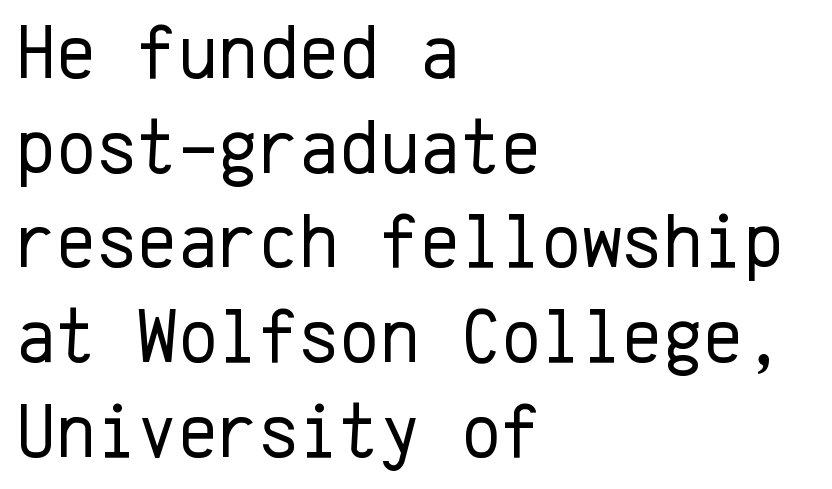
{"serif": "no", "italic": "no", "bold": "no", "weight": "regular", "width": "normal", "stroke_contrast": "low", "x_height": "medium", "monospaced": "yes", "underline": "no", "align": "left", "line_spacing_ratio": 1.23, "letter_spacing": "normal", "letter_spacing_em": 0.0, "glyph_px": 77}
